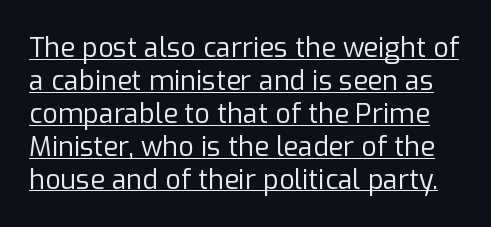
The image shows 27 px text type, upright; set line spacing 1.22x, normal letter spacing, underlined.
